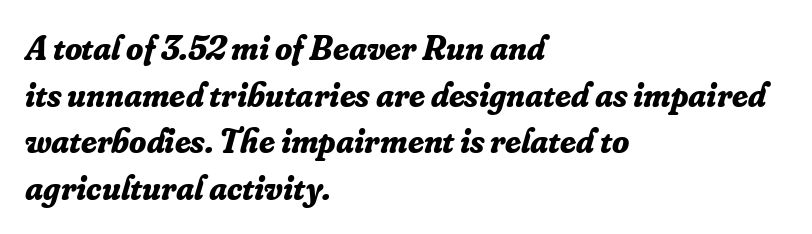
The image shows 35 px bold serif type, italic (leaning right); set left-aligned, normal line spacing (1.33x), normal letter spacing, not underlined; low stroke contrast and a small x-height.
